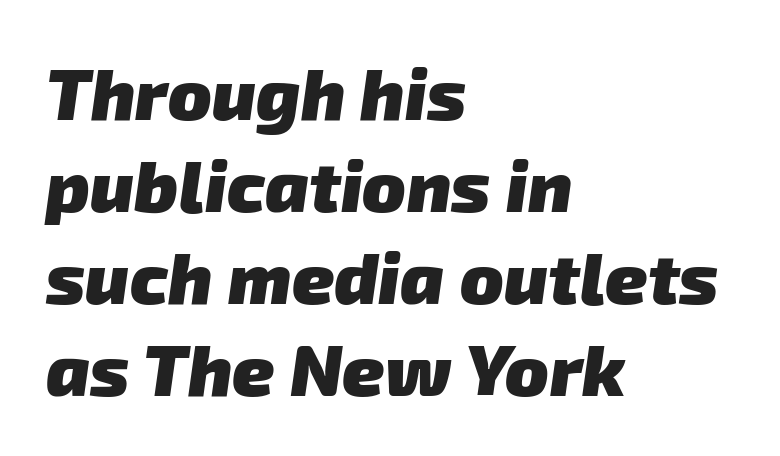
The image shows 72 px heavy sans-serif type; set left-aligned, normal line spacing (1.28x), normal letter spacing, not underlined; low stroke contrast and a medium x-height.
